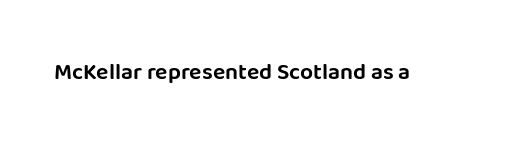
Q: Is the text italic (slanted)? A: No, it is upright.
Q: Is the text underlined? A: No.
Q: Is the spacing between letters normal or unusually wide? A: Normal.
